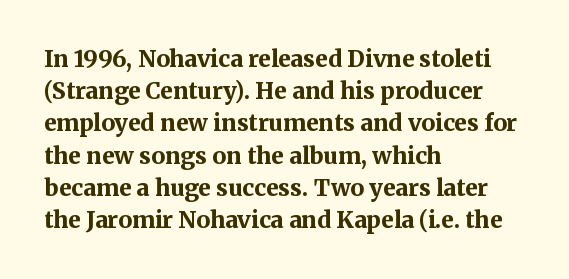
Teacher's note: observe the even left margin — that is flush-left alignment. Tracking here is standard; glyphs follow each other at the usual distance. Horizontal bands of white between lines are of average thickness. Is the type bold? Yes — the strokes are clearly thick and heavy. This is the regular roman posture of the typeface.
